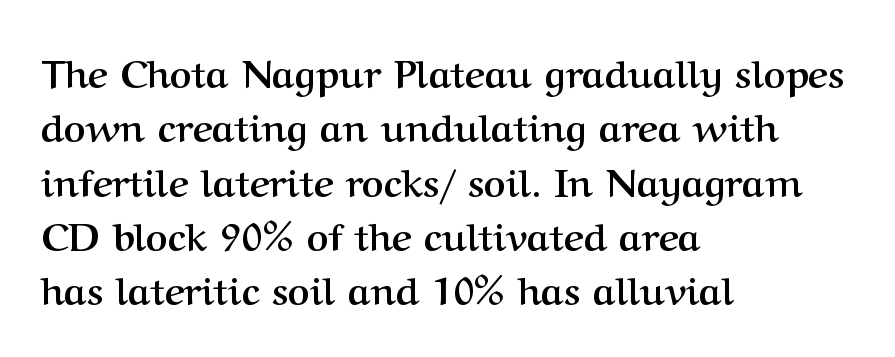
{"serif": "yes", "italic": "no", "bold": "yes", "weight": "semibold", "width": "normal", "stroke_contrast": "medium", "x_height": "medium", "monospaced": "no", "underline": "no", "align": "left", "line_spacing": "normal", "line_spacing_ratio": 1.43, "letter_spacing": "normal", "letter_spacing_em": 0.0, "glyph_px": 38}
